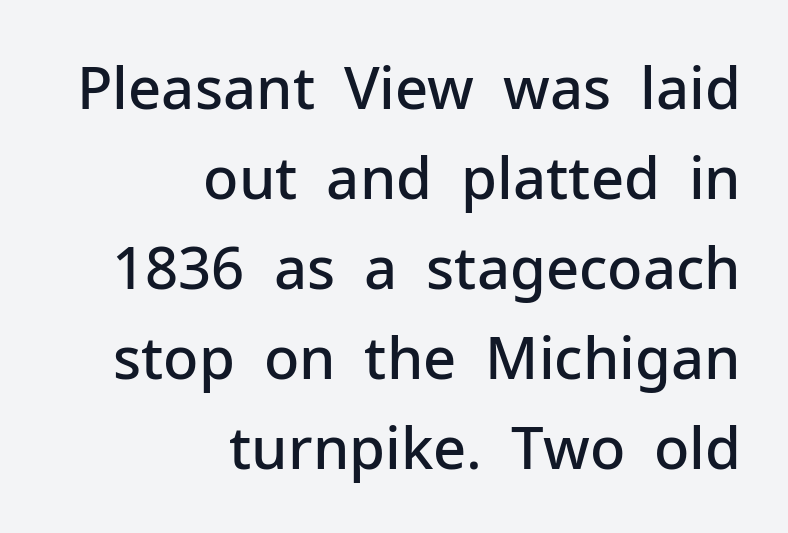
Q: Is the text bold? A: Semi-bold.
Q: Is the text italic (slanted)? A: No, it is upright.
Q: Is the typeface a serif or a sans-serif typeface? A: Sans-serif.
Q: Is the text underlined? A: No.
Q: How is the paragraph aligned? A: Right-aligned.
Q: Is the spacing between letters normal or unusually wide? A: Normal.
Q: Is the spacing between lines tight, normal or loose? A: Normal.
Q: Width (condensed, normal, or wide)? A: Normal.
Q: Stroke contrast? A: Low.
Q: x-height? A: Medium.
Q: Monospaced? A: No.
